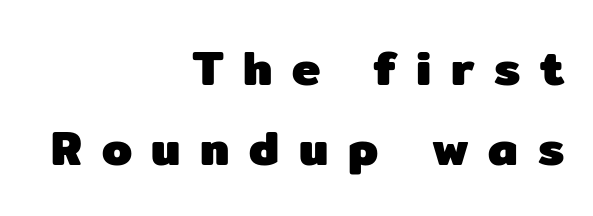
Q: Is the text bold? A: Yes.
Q: Is the text italic (slanted)? A: No, it is upright.
Q: Is the typeface a serif or a sans-serif typeface? A: Sans-serif.
Q: Is the text underlined? A: No.
Q: How is the paragraph aligned? A: Right-aligned.
Q: Is the spacing between letters normal or unusually wide? A: Unusually wide.
Q: Is the spacing between lines tight, normal or loose? A: Normal.
Q: Width (condensed, normal, or wide)? A: Normal.
Q: Stroke contrast? A: Low.
Q: x-height? A: Medium.
Q: Monospaced? A: No.
